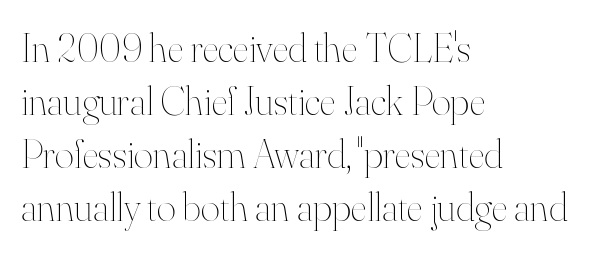
{"italic": "no", "bold": "no", "weight": "thin", "width": "normal", "stroke_contrast": "high", "x_height": "small", "monospaced": "no", "underline": "no", "align": "left", "line_spacing": "normal", "line_spacing_ratio": 1.29, "letter_spacing": "normal", "letter_spacing_em": 0.0, "glyph_px": 41}
